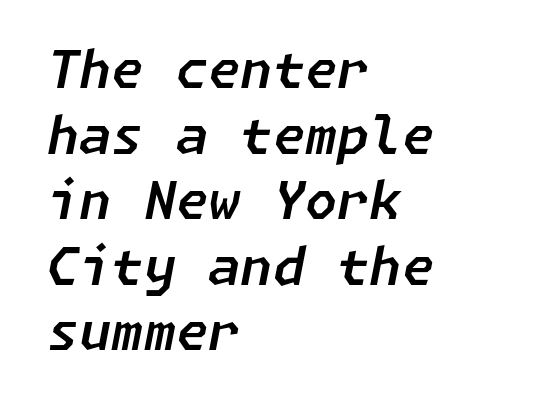
Q: Is the text italic (slanted)? A: Yes, it leans right by about 11 degrees.
Q: Is the text underlined? A: No.
Q: How is the paragraph aligned? A: Left-aligned.
Q: Is the spacing between letters normal or unusually wide? A: Normal.
Q: Is the spacing between lines tight, normal or loose? A: Normal.
Q: Width (condensed, normal, or wide)? A: Normal.
Q: Stroke contrast? A: Low.
Q: x-height? A: Medium.
